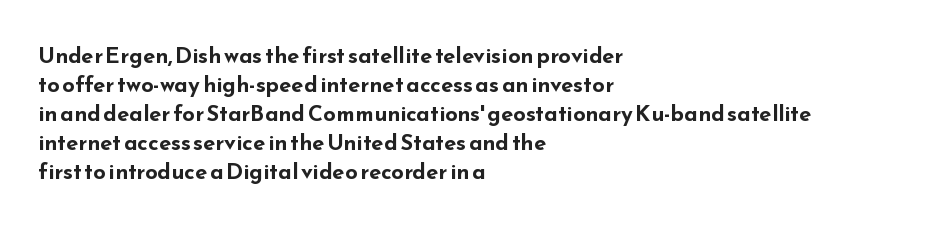
The image shows 22 px bold type, upright; set left-aligned, normal line spacing (1.32x), normal letter spacing, not underlined.
